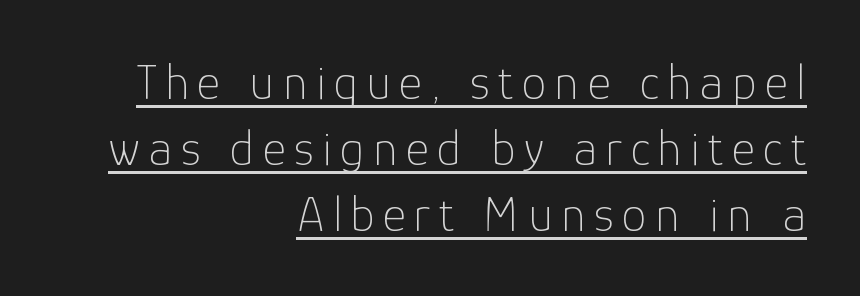
The image shows 50 px thin sans-serif type, upright; set right-aligned, normal line spacing (1.32x), underlined; low stroke contrast and a medium x-height.
